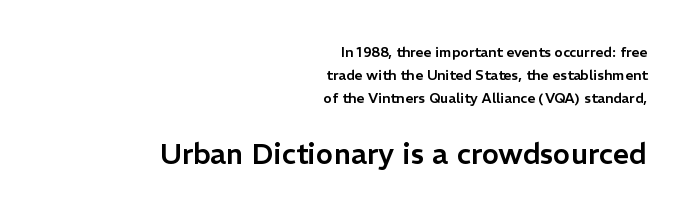
{"serif": "no", "italic": "no", "width": "normal", "stroke_contrast": "low", "x_height": "medium", "monospaced": "no", "underline": "no", "align": "right", "line_spacing": "normal", "line_spacing_ratio": 1.65, "letter_spacing": "normal", "letter_spacing_em": 0.0, "larger_block": "second", "size_ratio": 2.07, "glyph_px": 29}
